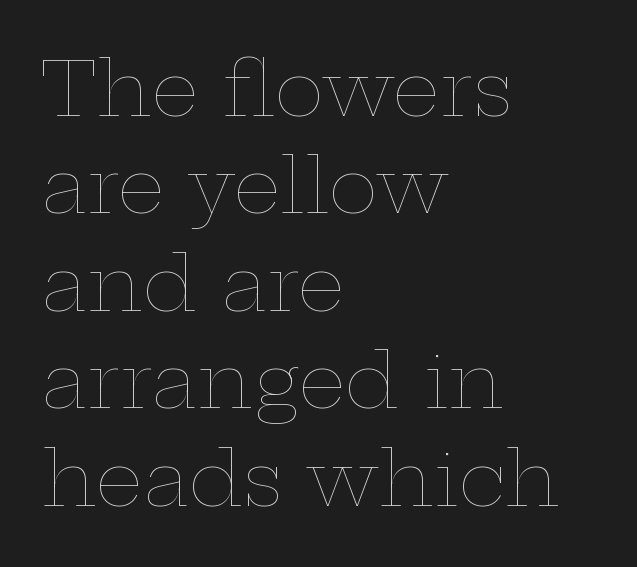
{"italic": "no", "bold": "no", "weight": "thin", "width": "wide", "stroke_contrast": "low", "x_height": "medium", "monospaced": "no", "underline": "no", "align": "left", "line_spacing": "normal", "line_spacing_ratio": 1.3, "letter_spacing": "normal", "letter_spacing_em": 0.0, "glyph_px": 75}
